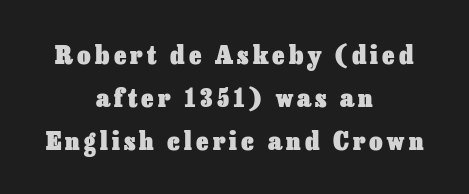
{"italic": "no", "bold": "yes", "underline": "no", "align": "center", "line_spacing": "normal", "line_spacing_ratio": 1.66, "glyph_px": 26}
